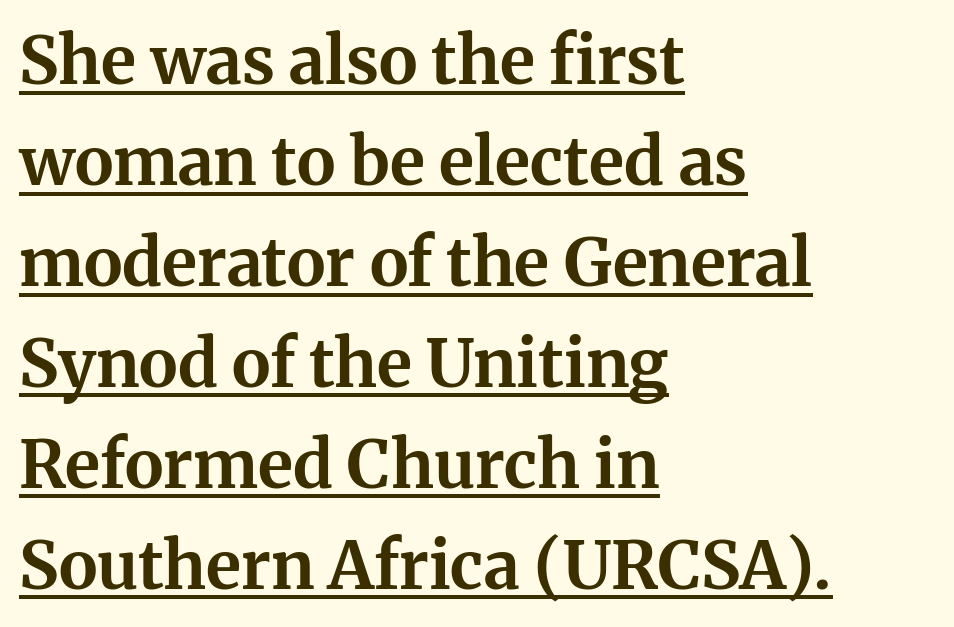
The image shows 66 px bold serif type, upright; set left-aligned, normal line spacing (1.53x), normal letter spacing, underlined; medium stroke contrast and a medium x-height.
